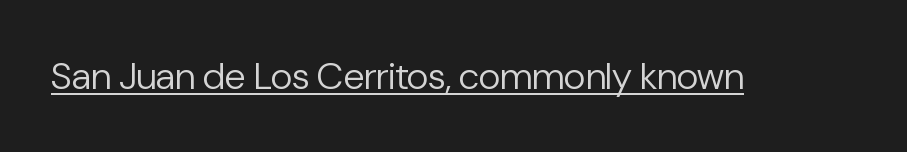
Check the space under the baseline: a stroke is drawn there. The face used here is proportionally spaced, like ordinary book or web type. The specimen reads as upright at a glance. The font is comparable to plain body text, perhaps lighter. The passage shown has conventional tracking throughout. Look at the bottom of the vertical strokes: they stop flat, with no serifs.
